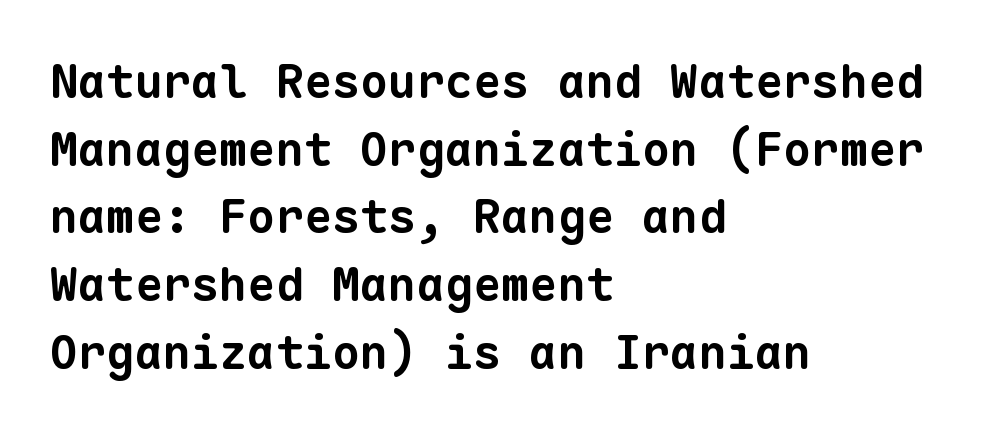
Q: Is the text bold? A: Yes.
Q: Is the typeface a serif or a sans-serif typeface? A: Sans-serif.
Q: Is the text underlined? A: No.
Q: How is the paragraph aligned? A: Left-aligned.
Q: Is the spacing between letters normal or unusually wide? A: Normal.
Q: Is the spacing between lines tight, normal or loose? A: Normal.
Q: Width (condensed, normal, or wide)? A: Normal.
Q: Stroke contrast? A: Low.
Q: x-height? A: Medium.
Q: Monospaced? A: Yes.
